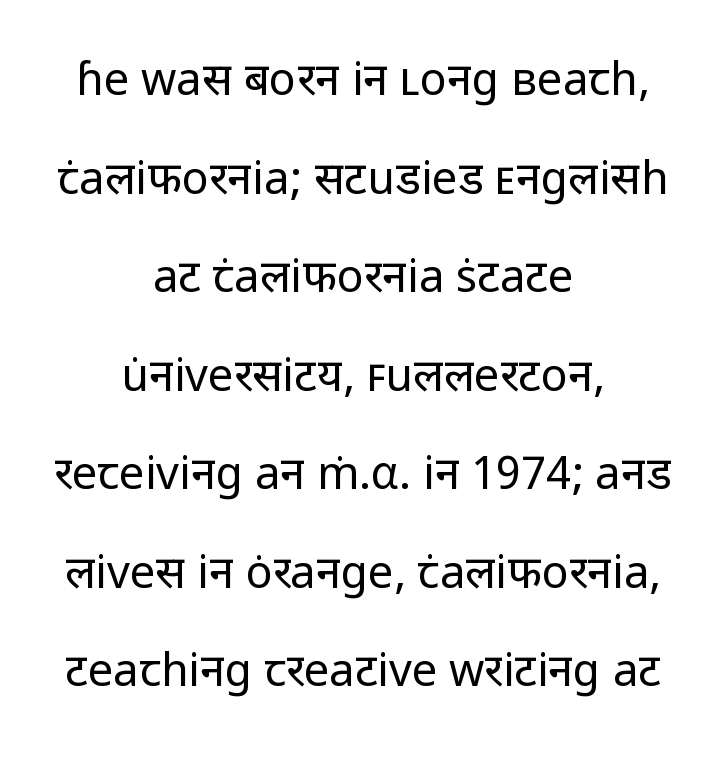
Students, observe: this is what heavily led, spacious text looks like. In terms of posture, this sample is upright. You could call the tracking neutral — neither tight nor loose. The gap between lines stays unmarked. The typeface chosen for these lines omits serifs. These lines are rendered in a variable-pitch font.
